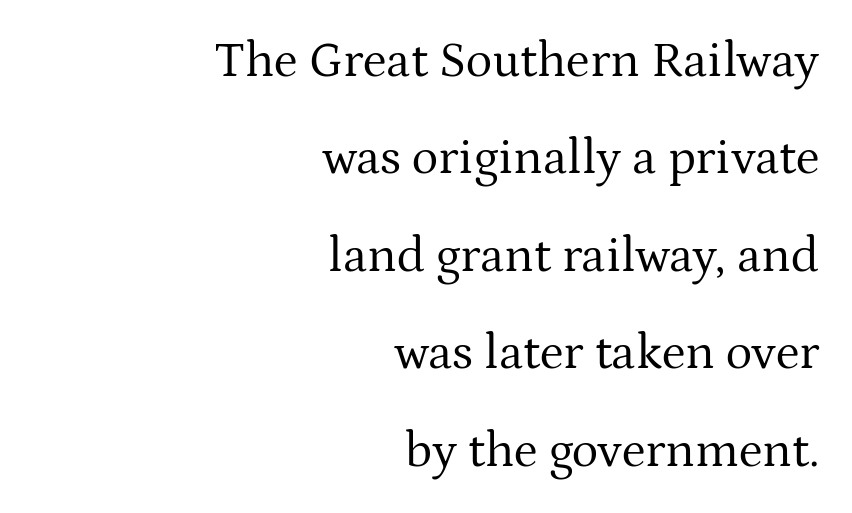
Typographically, this falls in the serif category. These lines are rendered in a variable-pitch font. Between one letter and the next there's only the usual sliver of space. Glance below the letters and you will spot only blank space. If you drew a line through each stem, it would be perfectly vertical. The leading is generous, giving the passage an open texture.
